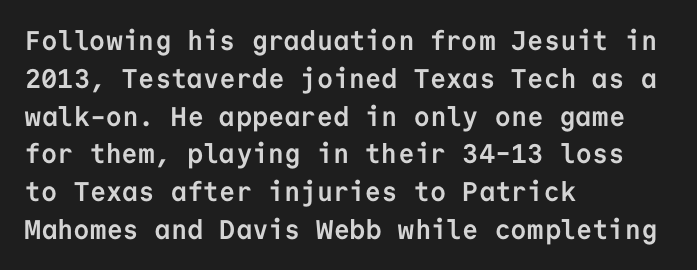
Q: Is the text bold? A: Yes.
Q: Is the text italic (slanted)? A: No, it is upright.
Q: Is the text underlined? A: No.
Q: How is the paragraph aligned? A: Left-aligned.
Q: Is the spacing between letters normal or unusually wide? A: Normal.
Q: Is the spacing between lines tight, normal or loose? A: Normal.
